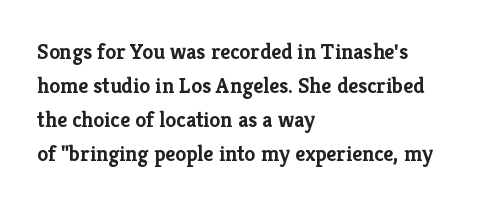
{"italic": "no", "bold": "yes", "underline": "no", "align": "left", "line_spacing": "normal", "line_spacing_ratio": 1.54, "letter_spacing": "normal", "letter_spacing_em": 0.0, "glyph_px": 22}
